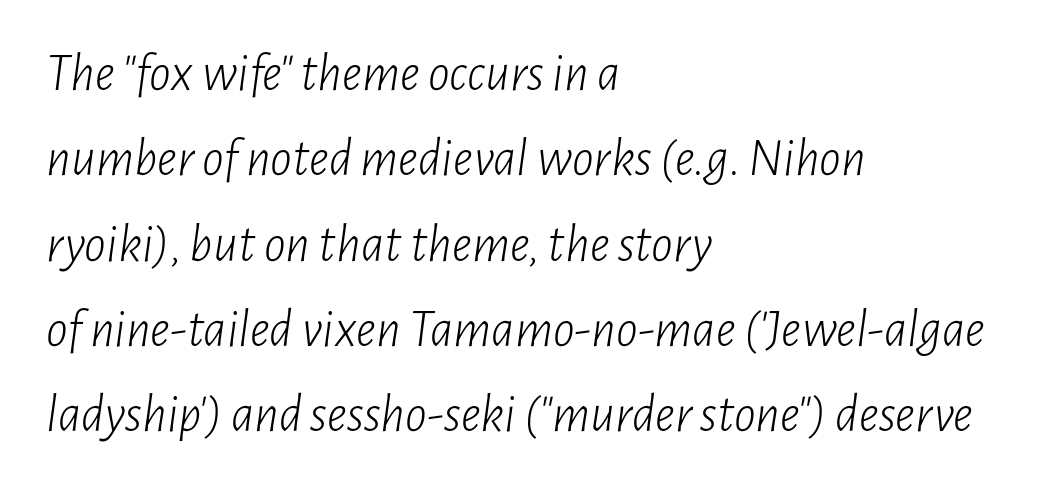
{"italic": "yes", "lean": "right", "slant_degrees": 7, "bold": "no", "weight": "light", "width": "condensed", "stroke_contrast": "low", "x_height": "medium", "monospaced": "no", "underline": "no", "align": "left", "line_spacing": "normal", "line_spacing_ratio": 1.58, "letter_spacing": "normal", "letter_spacing_em": 0.0, "glyph_px": 54}
